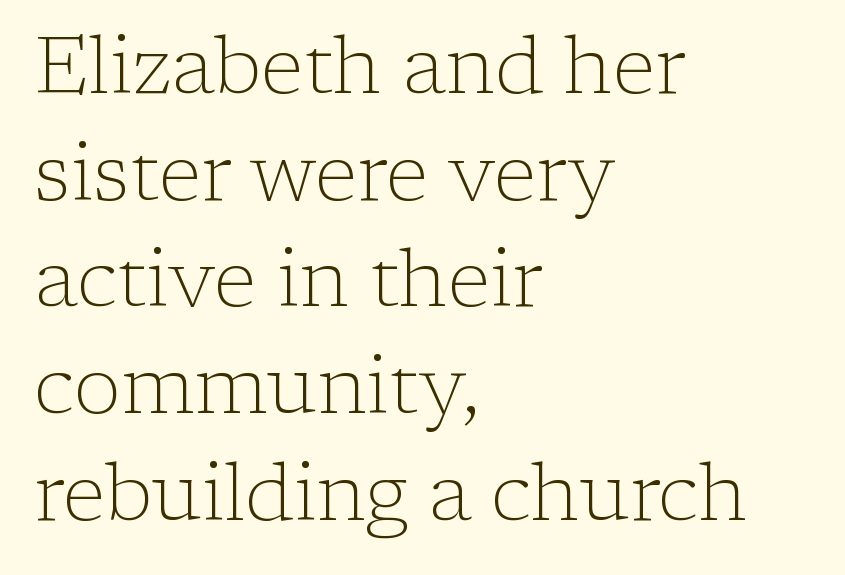
{"serif": "yes", "italic": "no", "bold": "no", "weight": "light", "width": "normal", "stroke_contrast": "low", "x_height": "medium", "monospaced": "no", "underline": "no", "align": "left", "line_spacing": "normal", "line_spacing_ratio": 1.35, "letter_spacing": "normal", "letter_spacing_em": 0.0, "glyph_px": 79}
